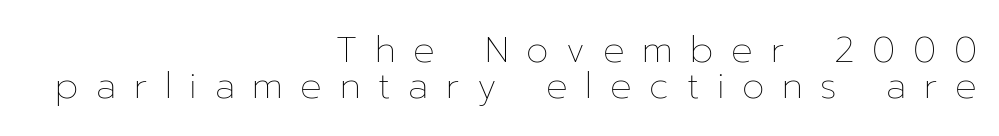
Stroke mass is kept to a normal reading level or below. This sample uses an upright cut, with every glyph sitting square on the baseline. The space beneath each line is pristine and unruled. The letters advance in unequal steps, a hallmark of proportional type. Interline gaps are noticeably narrow in this sample. Notice how the passage keeps a crisp vertical edge on the right only.
